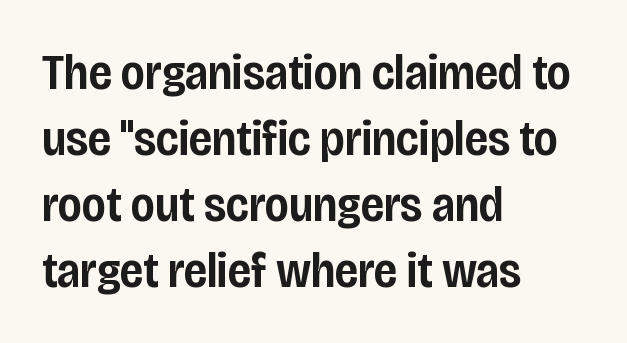
{"serif": "no", "italic": "no", "bold": "semi", "weight": "semibold", "width": "condensed", "stroke_contrast": "low", "x_height": "large", "monospaced": "no", "underline": "no", "align": "left", "line_spacing": "normal", "line_spacing_ratio": 1.32, "letter_spacing": "normal", "letter_spacing_em": 0.0, "glyph_px": 50}
